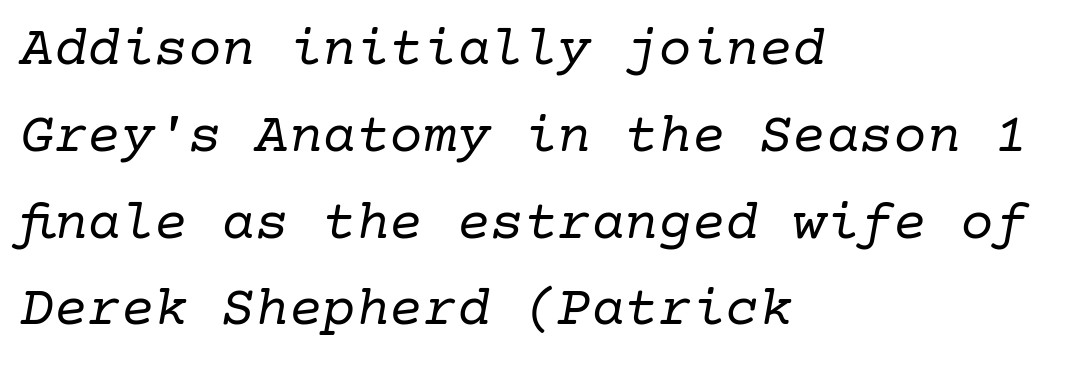
{"serif": "yes", "italic": "yes", "lean": "right", "slant_degrees": 10, "bold": "no", "weight": "regular", "width": "normal", "stroke_contrast": "low", "x_height": "medium", "underline": "no", "align": "left", "line_spacing": "normal", "line_spacing_ratio": 1.55, "letter_spacing": "normal", "letter_spacing_em": 0.0, "glyph_px": 56}
